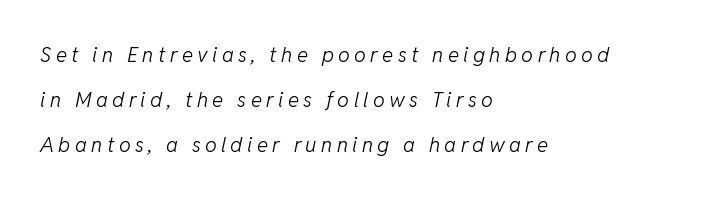
The image shows 21 px text type, italic (leaning right); set left-aligned, loose line spacing (2.14x), unusually wide letter spacing (+0.21 em), not underlined.
